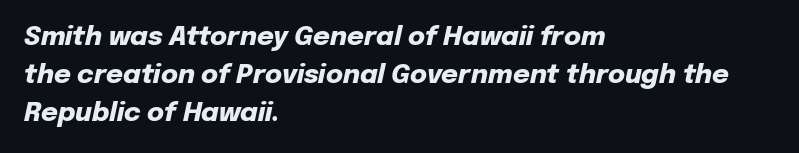
{"italic": "yes", "lean": "right", "slant_degrees": 12, "bold": "yes", "underline": "no", "align": "left", "line_spacing": "normal", "line_spacing_ratio": 1.47, "letter_spacing": "normal", "letter_spacing_em": 0.0, "glyph_px": 26}
